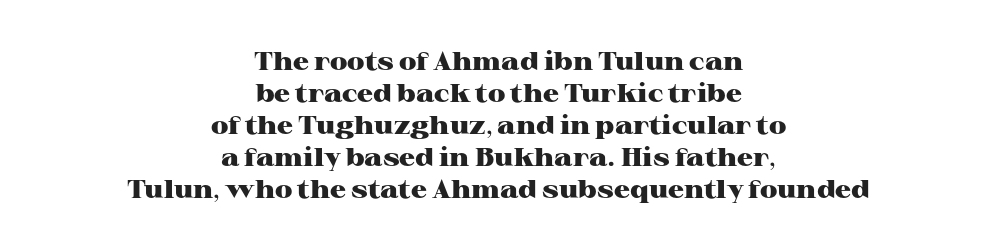
The image shows 25 px bold type, upright; set centered, normal line spacing (1.28x), normal letter spacing, not underlined.
